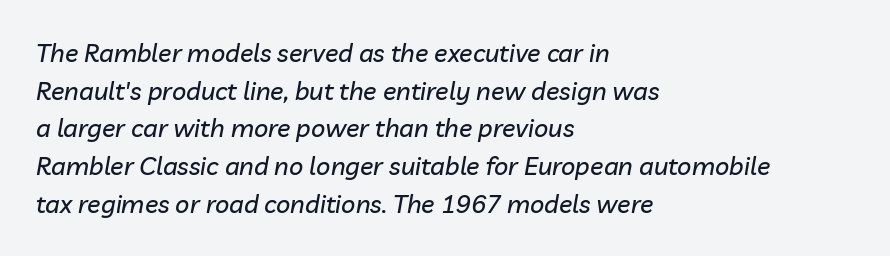
Short and long lines alike share a common starting point at left. Slanted lettering throughout. Summary of vertical rhythm: regular, with standard interline spacing. The letters sit at their default tracking, neither squeezed nor spread. A bare baseline throughout the passage.
